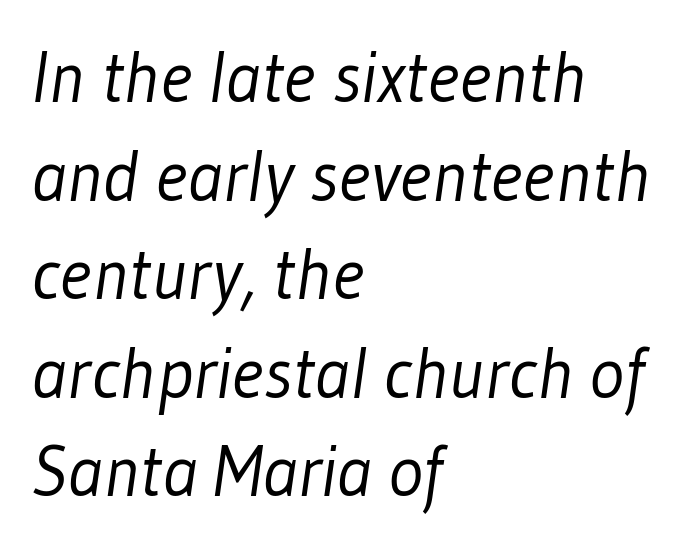
This is sans-serif lettering, the kind often seen on screens and signage. Think of a printed novel: that variable character pitch is what you see here. Counters stay open thanks to moderate or lighter strokes. A normal amount of white space separates one row of letters from the next. Standard letterfit; no display-style spreading of the glyphs. The rag falls on the right side of this text block.
